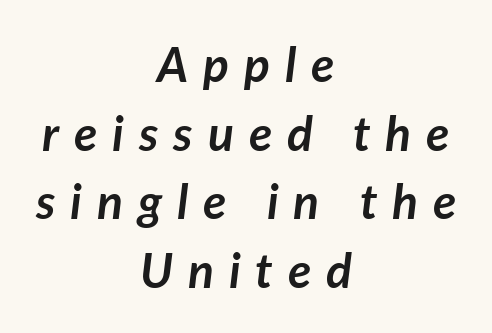
{"italic": "yes", "lean": "right", "slant_degrees": 7, "bold": "yes", "weight": "semibold", "width": "normal", "stroke_contrast": "low", "x_height": "medium", "monospaced": "no", "underline": "no", "align": "center", "line_spacing": "normal", "line_spacing_ratio": 1.43, "letter_spacing": "wide", "letter_spacing_em": 0.31, "glyph_px": 48}
